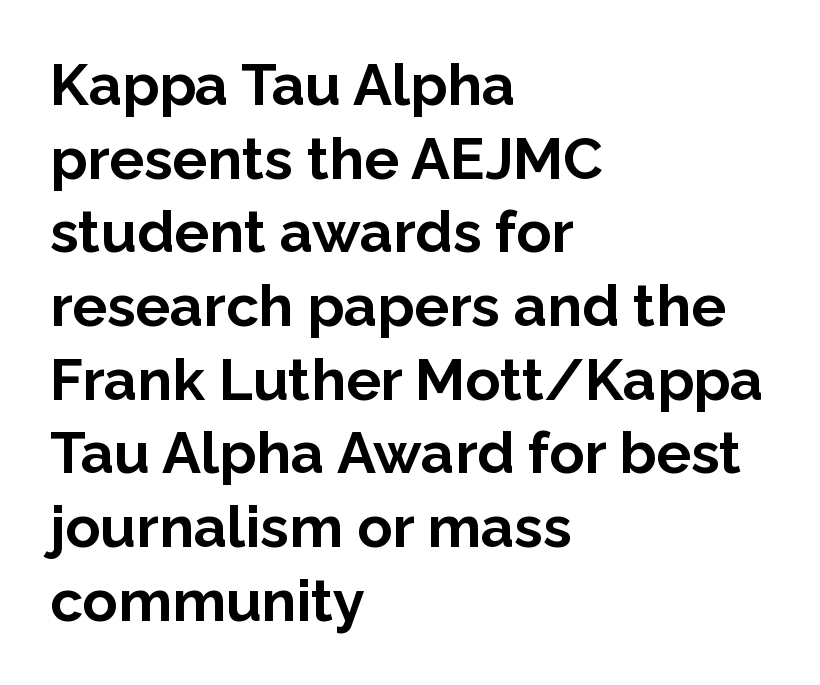
The image shows 58 px bold sans-serif type, upright; set left-aligned, normal line spacing (1.27x), normal letter spacing, not underlined; low stroke contrast and a medium x-height.
